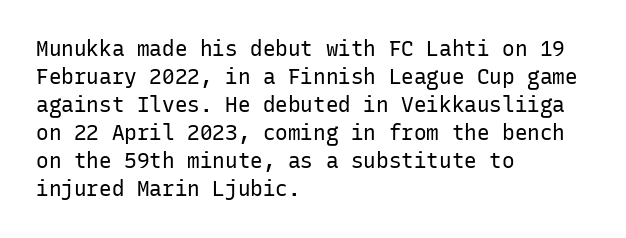
Q: Is the text bold? A: No.
Q: Is the text italic (slanted)? A: No, it is upright.
Q: Is the text underlined? A: No.
Q: How is the paragraph aligned? A: Left-aligned.
Q: Is the spacing between letters normal or unusually wide? A: Normal.
Q: Is the spacing between lines tight, normal or loose? A: Normal.
